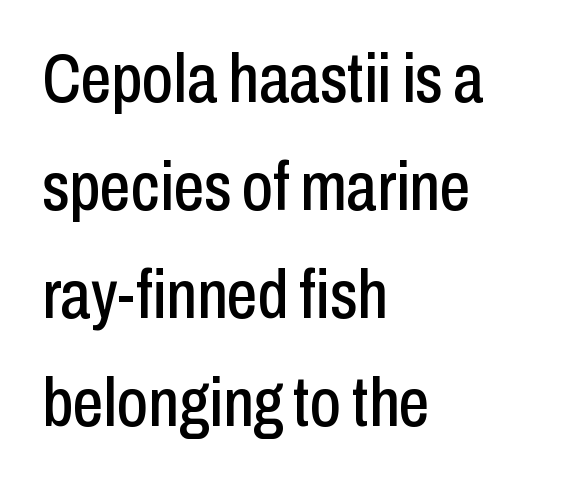
{"serif": "no", "italic": "no", "width": "condensed", "stroke_contrast": "low", "x_height": "medium", "monospaced": "no", "underline": "no", "align": "left", "line_spacing": "normal", "line_spacing_ratio": 1.59, "letter_spacing": "normal", "letter_spacing_em": 0.0, "glyph_px": 68}
